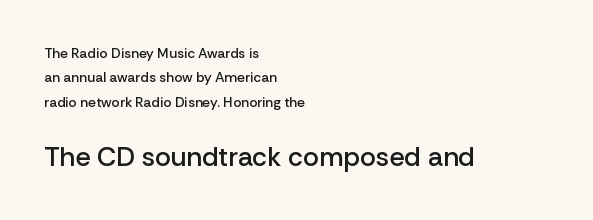
{"italic": "no", "bold": "semi", "underline": "no", "align": "left", "line_spacing_ratio": 1.75, "letter_spacing": "normal", "letter_spacing_em": 0.0, "larger_block": "second", "size_ratio": 1.93, "glyph_px": 27}
